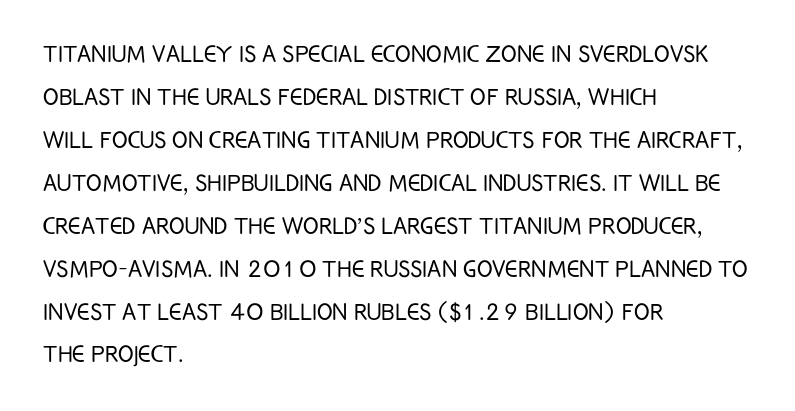
{"serif": "no", "italic": "no", "bold": "no", "weight": "light", "width": "condensed", "stroke_contrast": "low", "x_height": "large", "monospaced": "no", "underline": "no", "align": "left", "line_spacing": "normal", "line_spacing_ratio": 1.48, "letter_spacing": "normal", "letter_spacing_em": 0.0, "glyph_px": 29}
